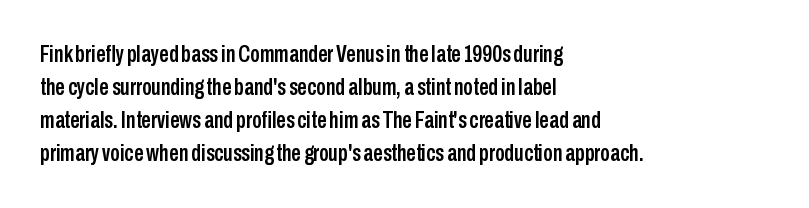
Q: Is the text italic (slanted)? A: No, it is upright.
Q: Is the text underlined? A: No.
Q: How is the paragraph aligned? A: Left-aligned.
Q: Is the spacing between letters normal or unusually wide? A: Normal.
Q: Is the spacing between lines tight, normal or loose? A: Normal.
